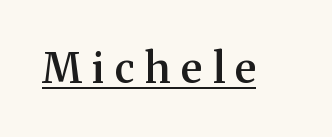
The image shows 41 px semibold serif type, upright; set unusually wide letter spacing (+0.26 em), underlined; medium stroke contrast and a medium x-height.
